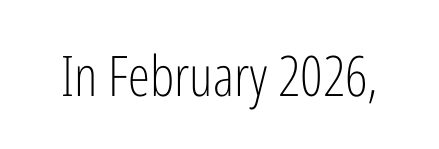
{"serif": "no", "italic": "no", "bold": "no", "weight": "light", "width": "condensed", "stroke_contrast": "low", "x_height": "medium", "monospaced": "no", "underline": "no", "letter_spacing": "normal", "letter_spacing_em": 0.0, "glyph_px": 56}
